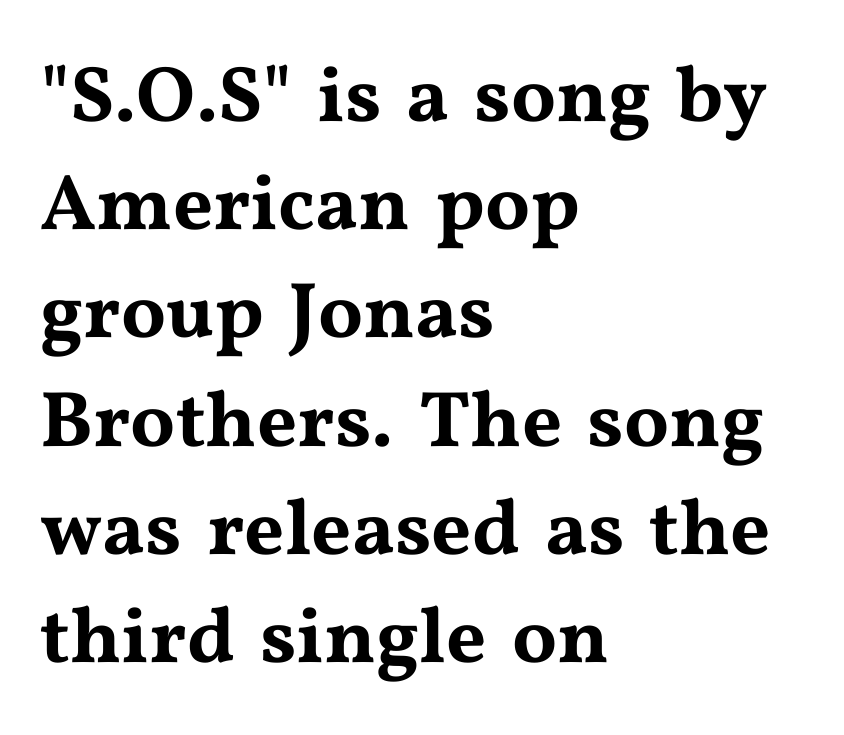
The image shows 79 px wide serif type, upright; set left-aligned, normal line spacing (1.37x), normal letter spacing, not underlined; medium stroke contrast and a medium x-height.
